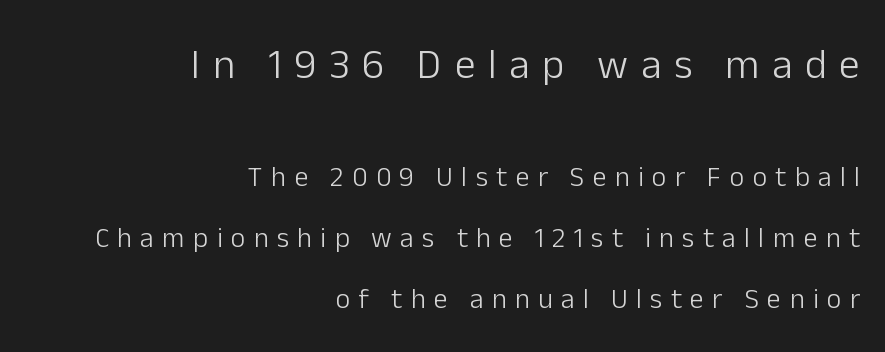
{"serif": "no", "italic": "no", "bold": "no", "weight": "light", "width": "normal", "stroke_contrast": "low", "x_height": "medium", "monospaced": "no", "underline": "no", "align": "right", "line_spacing": "loose", "line_spacing_ratio": 2.19, "letter_spacing": "wide", "letter_spacing_em": 0.3, "larger_block": "first", "size_ratio": 1.5, "glyph_px": 42}
